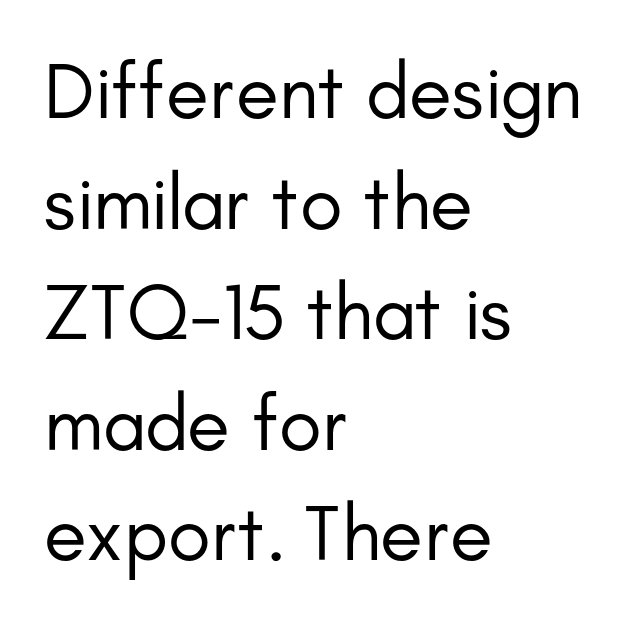
{"serif": "no", "italic": "no", "bold": "no", "weight": "regular", "width": "normal", "stroke_contrast": "low", "x_height": "small", "monospaced": "no", "underline": "no", "align": "left", "line_spacing": "normal", "line_spacing_ratio": 1.4, "letter_spacing": "normal", "letter_spacing_em": 0.0, "glyph_px": 79}
